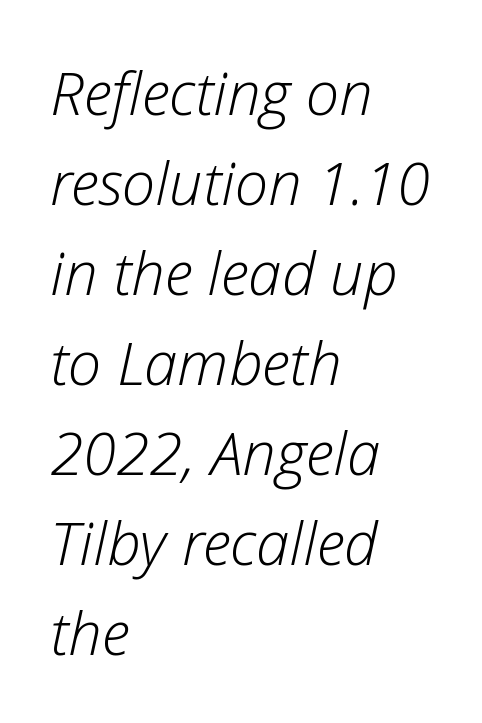
Think of a printed novel: that variable character pitch is what you see here. Check the space under the baseline: it is left empty. The type is set solid horizontally, with unmodified tracking. The passage shown stacks its lines at a standard gap. Stroke thickness stays within the range of a standard reading face or lighter.
